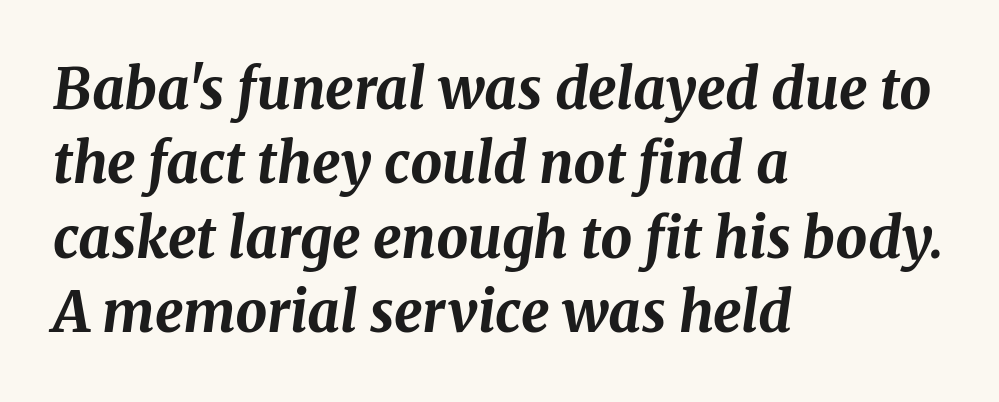
The image shows 56 px bold type, italic (leaning right); set left-aligned, normal line spacing (1.33x), normal letter spacing, not underlined; medium stroke contrast and a medium x-height.
